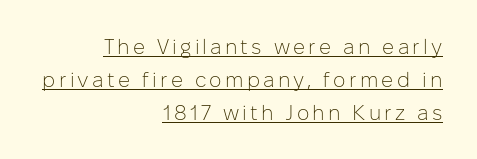
Q: Is the text bold? A: No.
Q: Is the text italic (slanted)? A: No, it is upright.
Q: Is the text underlined? A: Yes.
Q: How is the paragraph aligned? A: Right-aligned.
Q: Is the spacing between lines tight, normal or loose? A: Normal.
